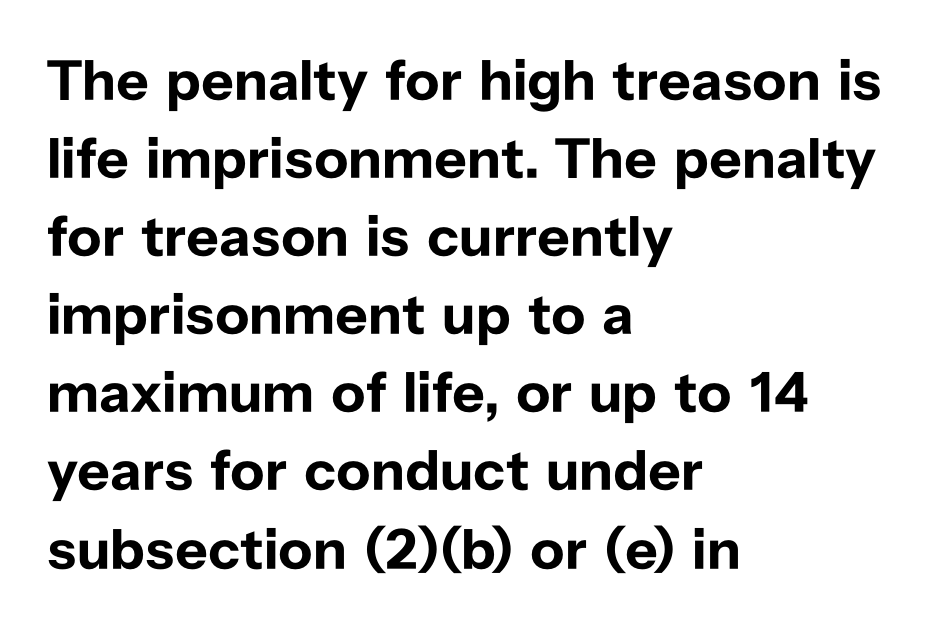
{"serif": "no", "italic": "no", "bold": "yes", "weight": "bold", "width": "normal", "stroke_contrast": "low", "x_height": "medium", "monospaced": "no", "underline": "no", "align": "left", "line_spacing": "normal", "line_spacing_ratio": 1.37, "letter_spacing": "normal", "letter_spacing_em": 0.0, "glyph_px": 57}
